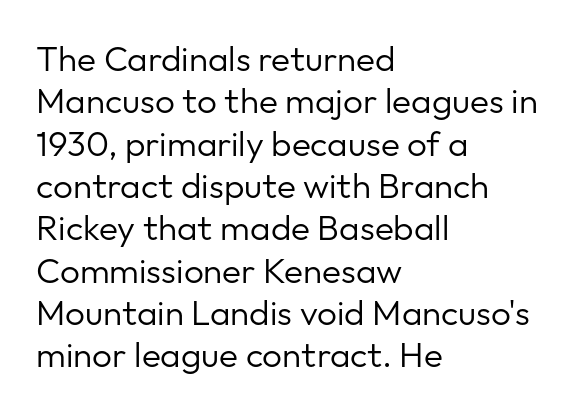
The image shows 35 px regular-weight sans-serif type, upright; set left-aligned, line spacing 1.21x, normal letter spacing, not underlined; low stroke contrast and a medium x-height.
